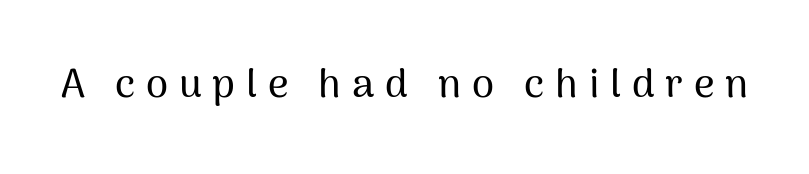
Q: Is the text italic (slanted)? A: No, it is upright.
Q: Is the typeface a serif or a sans-serif typeface? A: Sans-serif.
Q: Is the text underlined? A: No.
Q: Is the spacing between letters normal or unusually wide? A: Unusually wide.
Q: Width (condensed, normal, or wide)? A: Normal.
Q: Stroke contrast? A: Medium.
Q: x-height? A: Medium.
Q: Monospaced? A: No.
